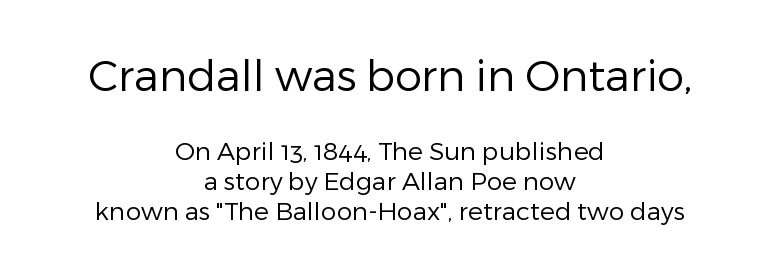
The image shows 43 px regular-weight sans-serif type, upright; set centered, line spacing 1.2x, normal letter spacing, not underlined; the first (top) block is 1.72x larger; low stroke contrast and a medium x-height.
